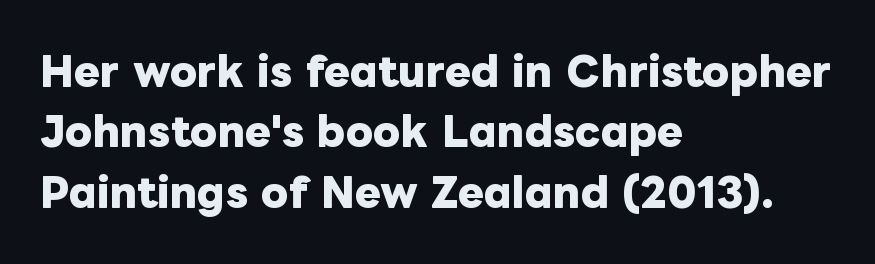
Q: Is the text bold? A: Yes.
Q: Is the text italic (slanted)? A: No, it is upright.
Q: Is the text underlined? A: No.
Q: How is the paragraph aligned? A: Left-aligned.
Q: Is the spacing between letters normal or unusually wide? A: Normal.
Q: Is the spacing between lines tight, normal or loose? A: Normal.
Q: Width (condensed, normal, or wide)? A: Normal.
Q: Stroke contrast? A: Low.
Q: x-height? A: Medium.
Q: Monospaced? A: No.
